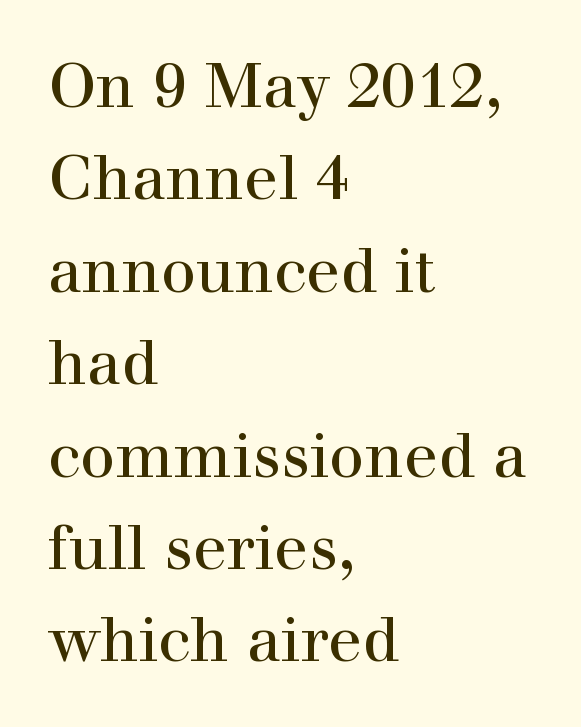
Q: Is the text italic (slanted)? A: No, it is upright.
Q: Is the typeface a serif or a sans-serif typeface? A: Serif.
Q: Is the text underlined? A: No.
Q: How is the paragraph aligned? A: Left-aligned.
Q: Is the spacing between letters normal or unusually wide? A: Normal.
Q: Is the spacing between lines tight, normal or loose? A: Normal.
Q: Width (condensed, normal, or wide)? A: Normal.
Q: x-height? A: Medium.
Q: Monospaced? A: No.
